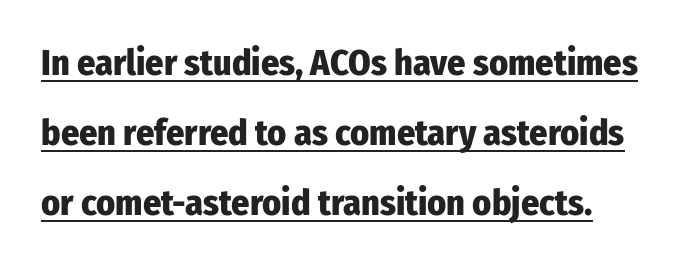
Words appear dense and cohesive because spacing is normal. Is this a fixed-width face? No — the glyphs have proportional, varying widths. The specimen reads as upright at a glance. Summary of vertical rhythm: relaxed, with wide interline spacing. Caption: bold face, heavy strokes. In terms of letterform style, serifs are entirely absent.
